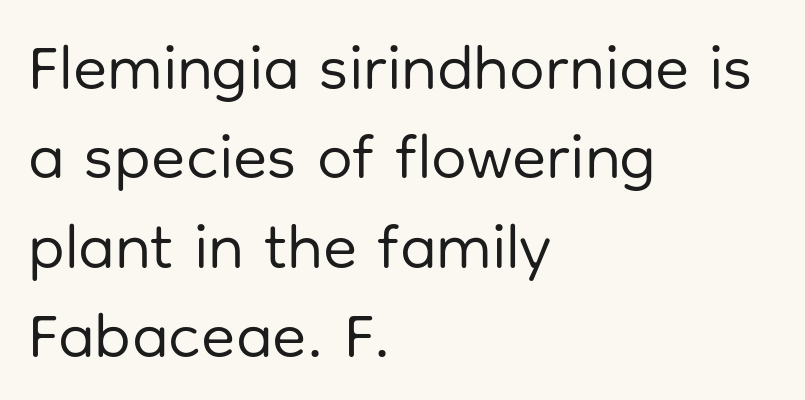
{"serif": "no", "italic": "no", "bold": "no", "weight": "regular", "width": "normal", "stroke_contrast": "low", "x_height": "medium", "monospaced": "no", "underline": "no", "align": "left", "line_spacing": "normal", "line_spacing_ratio": 1.42, "letter_spacing": "normal", "letter_spacing_em": 0.0, "glyph_px": 63}
